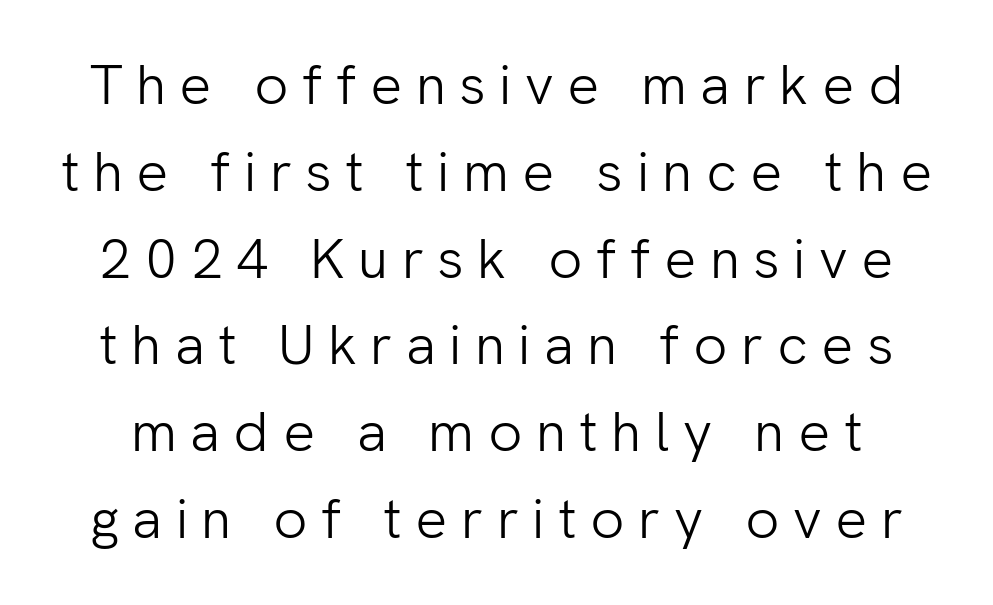
Q: Is the text bold? A: No.
Q: Is the text italic (slanted)? A: No, it is upright.
Q: Is the typeface a serif or a sans-serif typeface? A: Sans-serif.
Q: Is the text underlined? A: No.
Q: Is the spacing between letters normal or unusually wide? A: Unusually wide.
Q: Is the spacing between lines tight, normal or loose? A: Normal.
Q: Width (condensed, normal, or wide)? A: Normal.
Q: Stroke contrast? A: Low.
Q: x-height? A: Medium.
Q: Monospaced? A: No.
